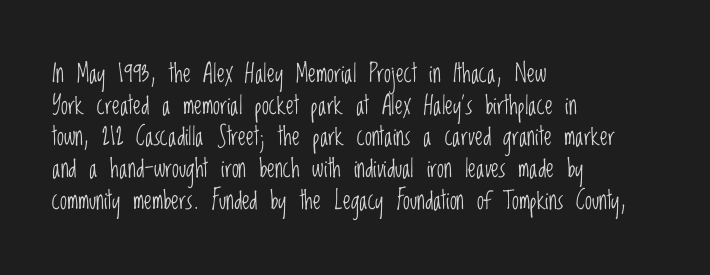
The characters are drawn with everyday or finer stroke widths. The string is rendered with underlining switched off. Leading matches the norm, producing a regular column. This sample uses plain, unmodified letter spacing.
